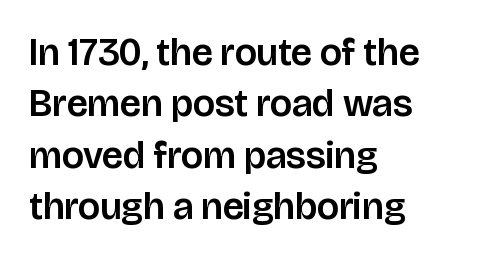
The image shows 38 px sans-serif type, upright; set left-aligned, normal line spacing (1.35x), normal letter spacing, not underlined; low stroke contrast and a large x-height.
